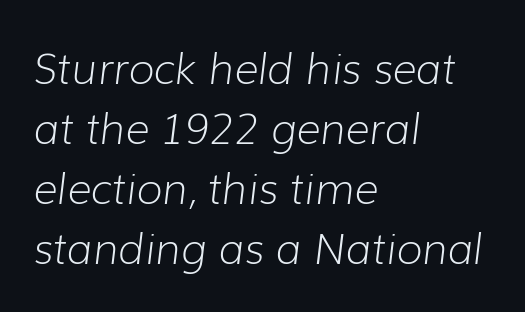
Q: Is the text bold? A: No.
Q: Is the text italic (slanted)? A: Yes, it leans right by about 7 degrees.
Q: Is the text underlined? A: No.
Q: How is the paragraph aligned? A: Left-aligned.
Q: Is the spacing between letters normal or unusually wide? A: Normal.
Q: Is the spacing between lines tight, normal or loose? A: Normal.
Q: Width (condensed, normal, or wide)? A: Normal.
Q: Stroke contrast? A: Low.
Q: x-height? A: Medium.
Q: Monospaced? A: No.
